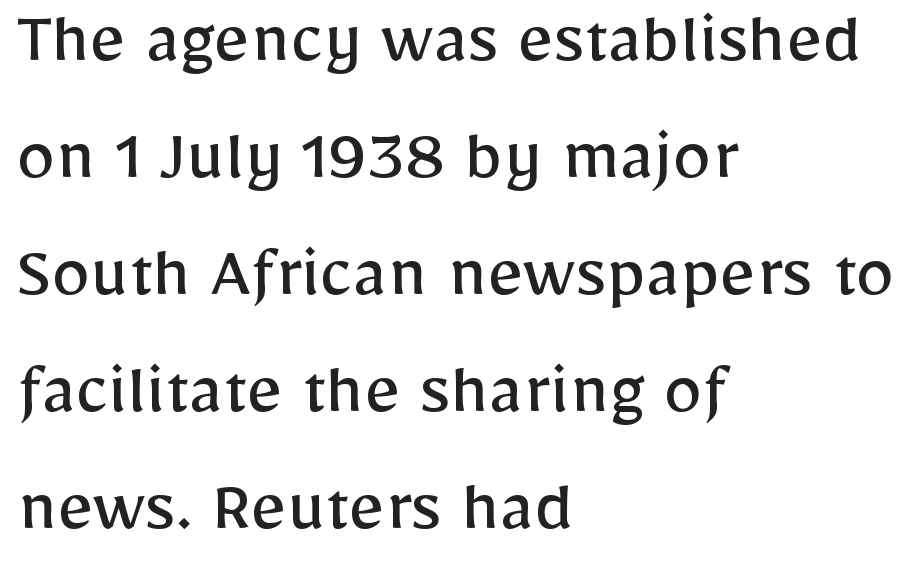
{"serif": "no", "italic": "no", "bold": "no", "weight": "regular", "width": "normal", "stroke_contrast": "low", "x_height": "medium", "monospaced": "no", "underline": "no", "align": "left", "line_spacing": "normal", "line_spacing_ratio": 1.5, "letter_spacing": "normal", "letter_spacing_em": 0.0, "glyph_px": 78}
